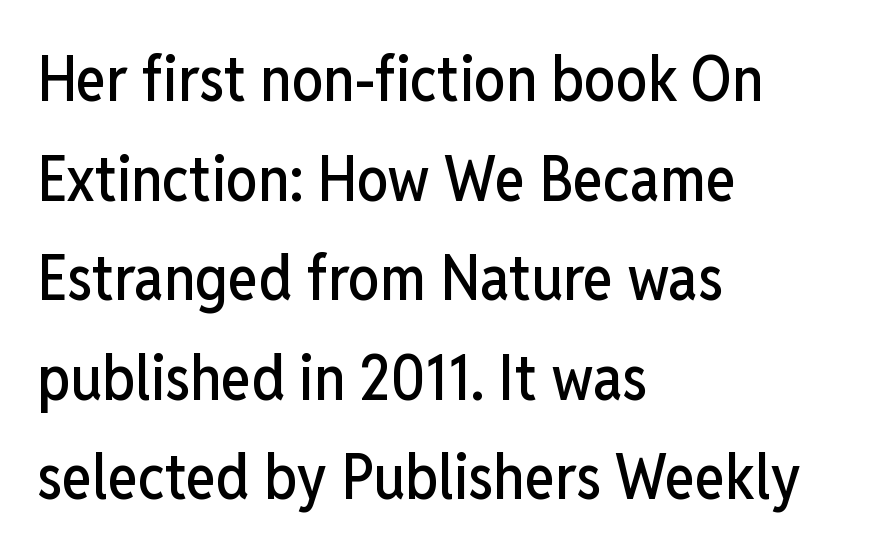
Q: Is the text italic (slanted)? A: No, it is upright.
Q: Is the typeface a serif or a sans-serif typeface? A: Sans-serif.
Q: Is the text underlined? A: No.
Q: How is the paragraph aligned? A: Left-aligned.
Q: Is the spacing between letters normal or unusually wide? A: Normal.
Q: Is the spacing between lines tight, normal or loose? A: Normal.
Q: Width (condensed, normal, or wide)? A: Condensed.
Q: Stroke contrast? A: Low.
Q: x-height? A: Medium.
Q: Monospaced? A: No.
